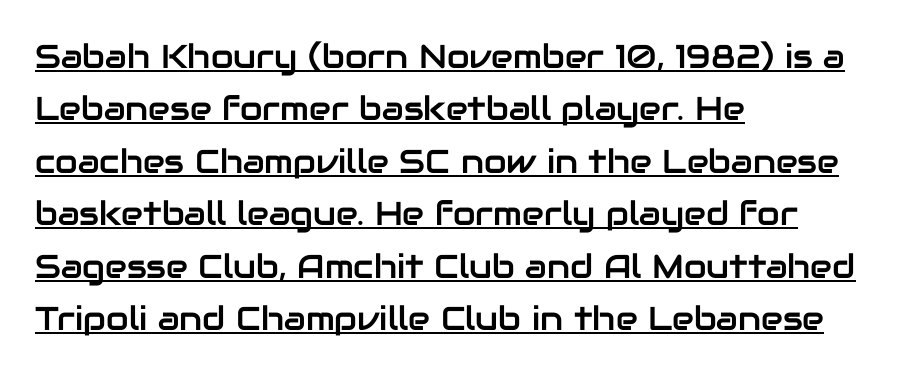
{"serif": "no", "italic": "no", "width": "normal", "stroke_contrast": "low", "x_height": "medium", "monospaced": "no", "underline": "yes", "align": "left", "line_spacing": "normal", "line_spacing_ratio": 1.59, "letter_spacing": "normal", "letter_spacing_em": 0.0, "glyph_px": 33}
